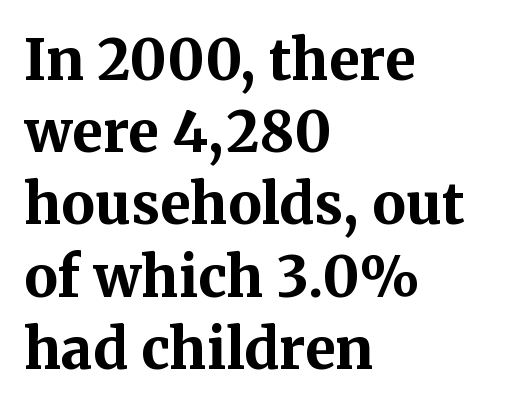
{"serif": "yes", "italic": "no", "bold": "yes", "weight": "bold", "width": "normal", "stroke_contrast": "medium", "x_height": "medium", "monospaced": "no", "underline": "no", "align": "left", "line_spacing": "normal", "line_spacing_ratio": 1.29, "letter_spacing": "normal", "letter_spacing_em": 0.0, "glyph_px": 56}
